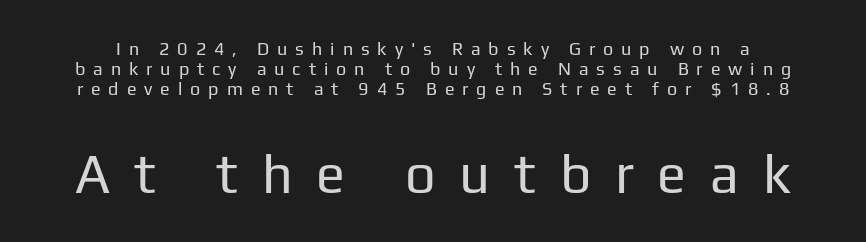
{"serif": "no", "italic": "no", "bold": "no", "weight": "regular", "width": "normal", "stroke_contrast": "low", "x_height": "medium", "monospaced": "no", "underline": "no", "line_spacing": "tight", "line_spacing_ratio": 1.1, "letter_spacing": "wide", "letter_spacing_em": 0.44, "larger_block": "second", "size_ratio": 3.0, "glyph_px": 54}
